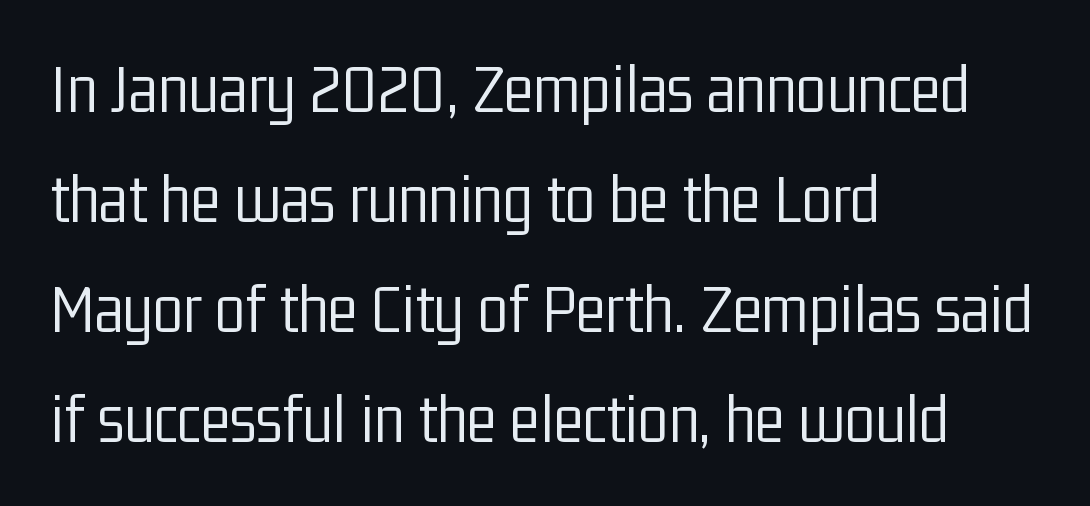
The image shows 70 px light, condensed sans-serif type, upright; set left-aligned, normal line spacing (1.57x), normal letter spacing, not underlined; low stroke contrast and a medium x-height.
